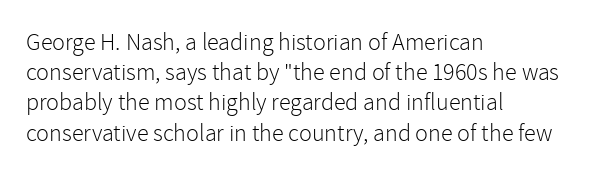
{"italic": "no", "bold": "no", "underline": "no", "align": "left", "line_spacing": "normal", "line_spacing_ratio": 1.26, "letter_spacing": "normal", "letter_spacing_em": 0.0, "glyph_px": 24}
